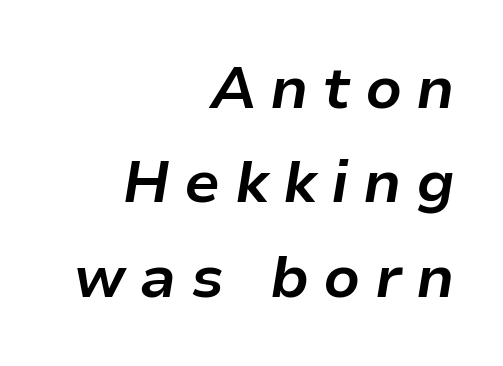
The image shows 59 px bold type, italic (leaning right); set right-aligned, normal line spacing (1.6x), unusually wide letter spacing (+0.24 em), not underlined; low stroke contrast and a medium x-height.
